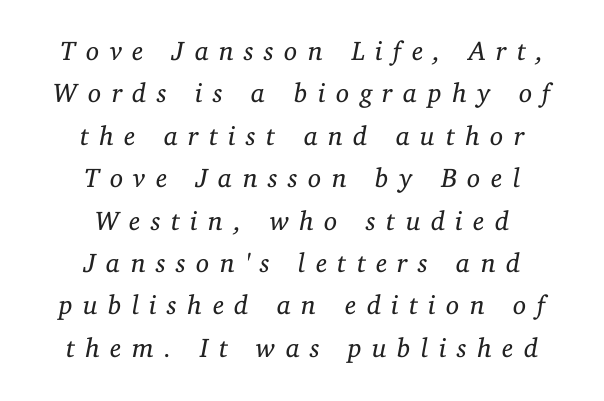
The image shows 27 px text type, italic (leaning right); set centered, normal line spacing (1.57x), unusually wide letter spacing (+0.38 em), not underlined.
